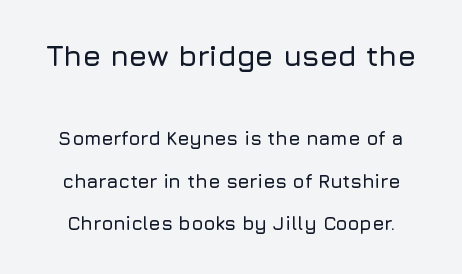
Q: Is the text italic (slanted)? A: No, it is upright.
Q: Is the typeface a serif or a sans-serif typeface? A: Sans-serif.
Q: Is the text underlined? A: No.
Q: Is the spacing between letters normal or unusually wide? A: Normal.
Q: Is the spacing between lines tight, normal or loose? A: Loose.
Q: Which block of text is set in a larger size, the first (top) or the second (bottom)? A: The first (top) one.
Q: Width (condensed, normal, or wide)? A: Normal.
Q: Stroke contrast? A: Low.
Q: x-height? A: Medium.
Q: Monospaced? A: No.
